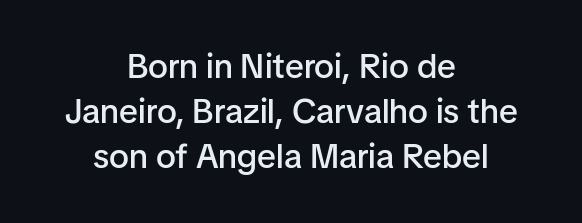
{"serif": "no", "italic": "no", "bold": "semi", "weight": "semibold", "width": "normal", "stroke_contrast": "low", "x_height": "medium", "monospaced": "no", "underline": "no", "align": "center", "line_spacing": "normal", "line_spacing_ratio": 1.32, "letter_spacing": "normal", "letter_spacing_em": 0.0, "glyph_px": 34}
